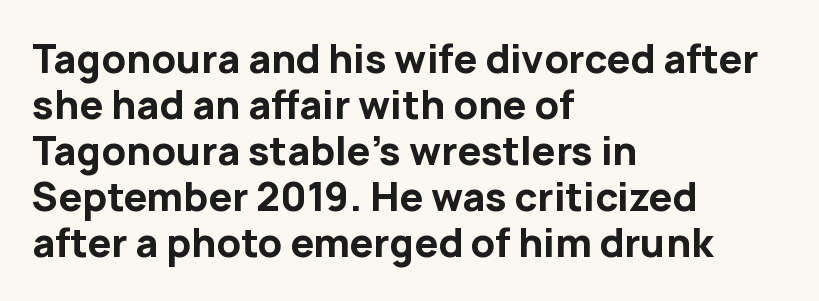
The image shows 38 px bold sans-serif type, upright; set left-aligned, line spacing 1.21x, normal letter spacing, not underlined; low stroke contrast and a medium x-height.
